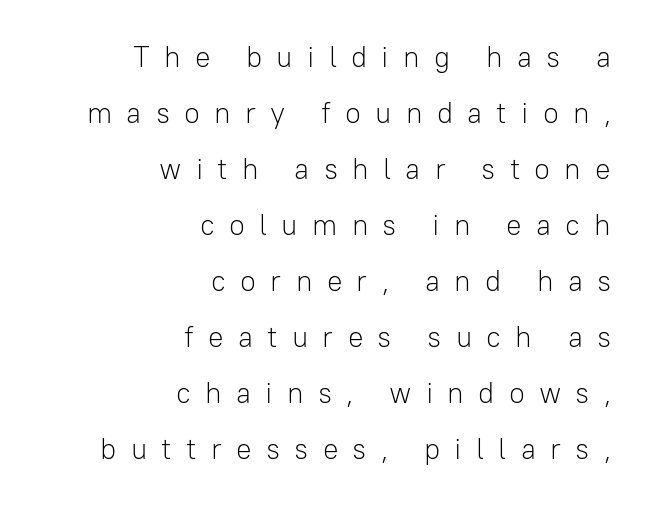
Caption: expanded tracking, letters set apart. Does the type have serifs? No, each stem ends abruptly. Unlike italic type, these characters show no tilt at all. The block of text is sparse from top to bottom, with ample space between rows. The gap between lines stays unmarked.
